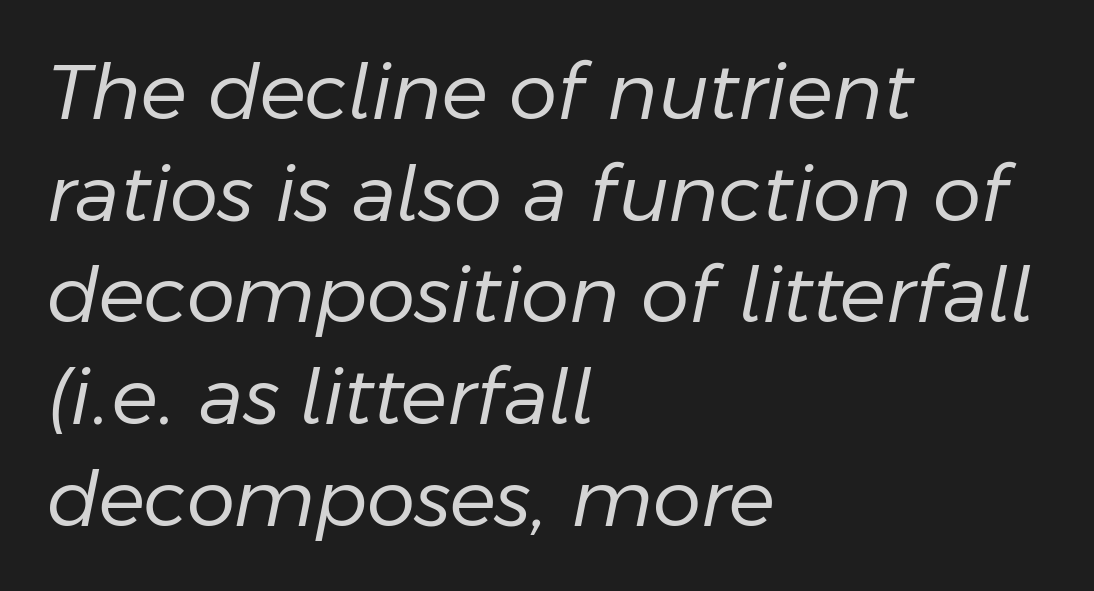
The passage shown stacks its lines at a standard gap. Plain, unruled lines of type. Stem width sits at or under what a default text font uses. What stands out about the letter spacing? Nothing — it is the standard amount. Every row of glyphs begins at an identical x-position on the left.
